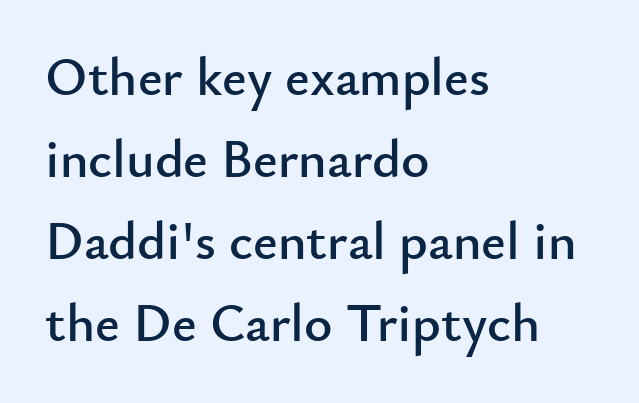
Q: Is the text italic (slanted)? A: No, it is upright.
Q: Is the typeface a serif or a sans-serif typeface? A: Sans-serif.
Q: Is the text underlined? A: No.
Q: How is the paragraph aligned? A: Left-aligned.
Q: Is the spacing between letters normal or unusually wide? A: Normal.
Q: Is the spacing between lines tight, normal or loose? A: Normal.
Q: Width (condensed, normal, or wide)? A: Normal.
Q: Stroke contrast? A: Low.
Q: x-height? A: Small.
Q: Monospaced? A: No.
